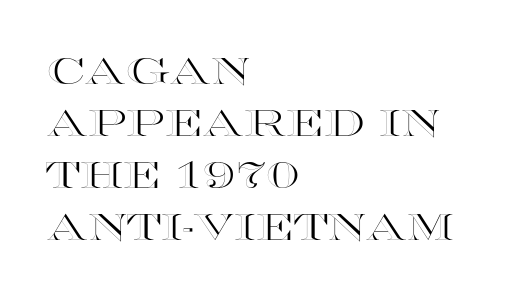
Visually the block forms a straight wall on the left and a jagged coastline on the right. Is there any slant? The stems are plumb. Note the varied advance widths — an 'i' is clearly narrower than an 'm'. Quick note: interline space is typical. Only glyphs here, with clear space below each row. There is no visible air inserted between adjacent glyphs.
